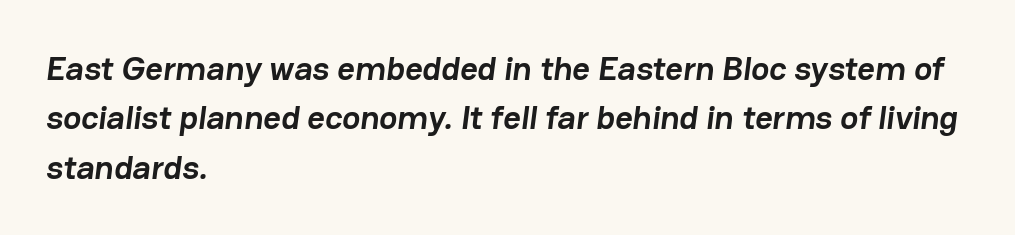
{"serif": "no", "bold": "yes", "weight": "semibold", "width": "normal", "stroke_contrast": "low", "x_height": "medium", "monospaced": "no", "underline": "no", "align": "left", "line_spacing": "normal", "line_spacing_ratio": 1.45, "letter_spacing": "normal", "letter_spacing_em": 0.0, "glyph_px": 34}
